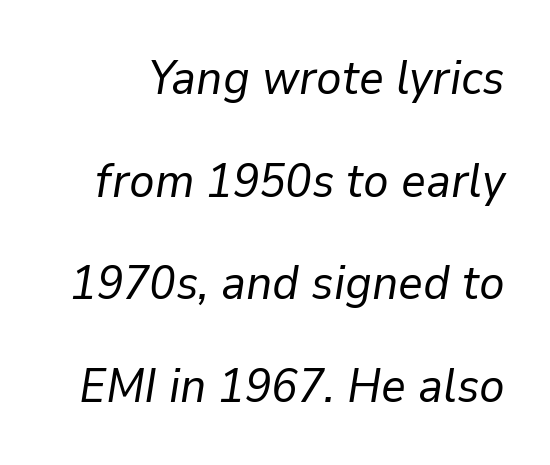
A typesetter would call this leading open, well beyond the default. Compared with a typical body face, this is equally light or lighter still. Does extra space separate the letters? No, they use regular spacing. The face used here has a pronounced slope to its letters. Only glyphs here, with clear space below each row. Character widths vary here, with narrow letters taking less room than wide ones.
